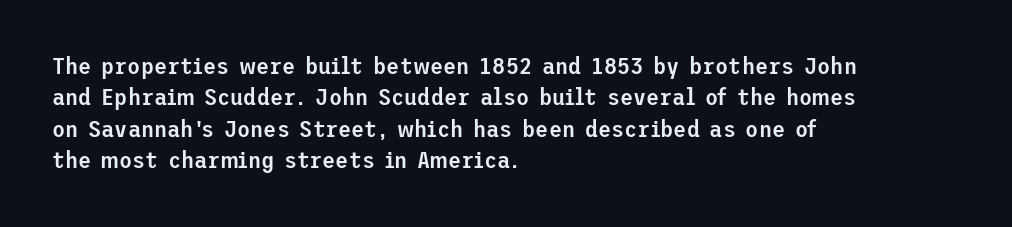
Students, this is semibold: more ink than regular, less than bold. Descender tails drop into unmarked territory. Reading down the block, your eye returns to a fixed left position each line. Do the letters lean? They stand straight. The space between consecutive lines is moderate.
